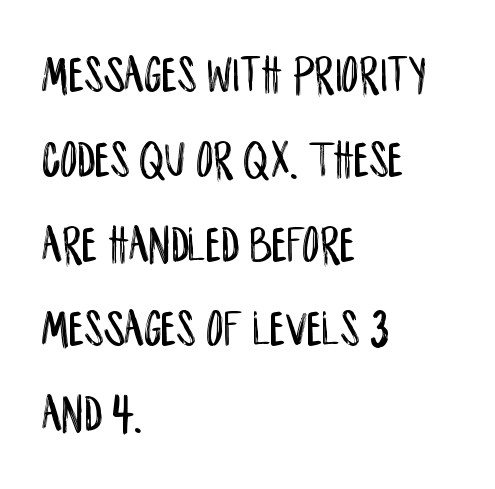
{"serif": "no", "italic": "no", "width": "condensed", "stroke_contrast": "low", "x_height": "large", "monospaced": "no", "underline": "no", "align": "left", "line_spacing": "normal", "line_spacing_ratio": 1.6, "letter_spacing": "normal", "letter_spacing_em": 0.0, "glyph_px": 53}
